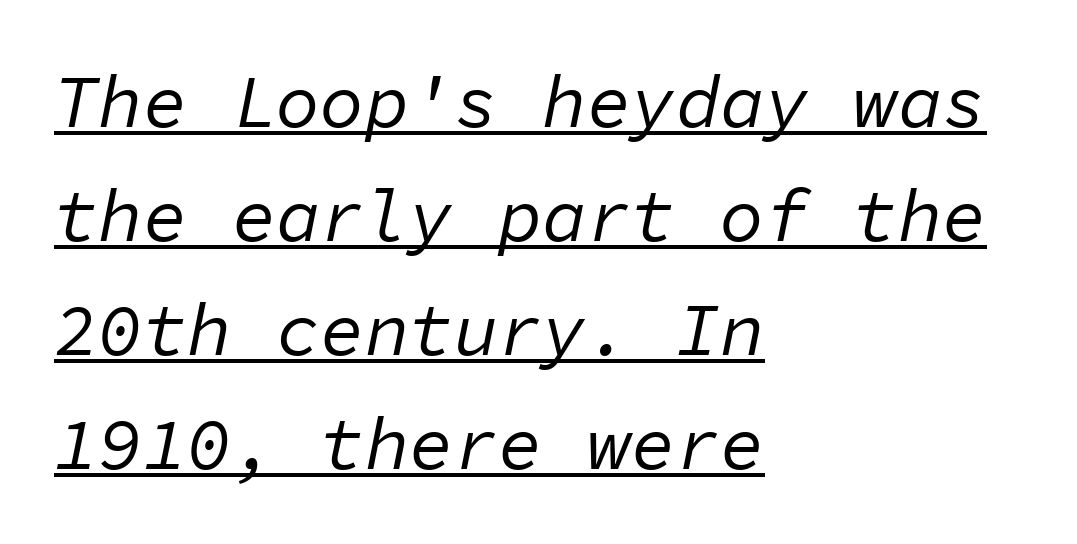
Q: Is the text bold? A: No.
Q: Is the text italic (slanted)? A: Yes, it leans right by about 11 degrees.
Q: Is the text underlined? A: Yes.
Q: How is the paragraph aligned? A: Left-aligned.
Q: Is the spacing between letters normal or unusually wide? A: Normal.
Q: Is the spacing between lines tight, normal or loose? A: Normal.
Q: Width (condensed, normal, or wide)? A: Normal.
Q: Stroke contrast? A: Low.
Q: x-height? A: Medium.
Q: Monospaced? A: Yes.
